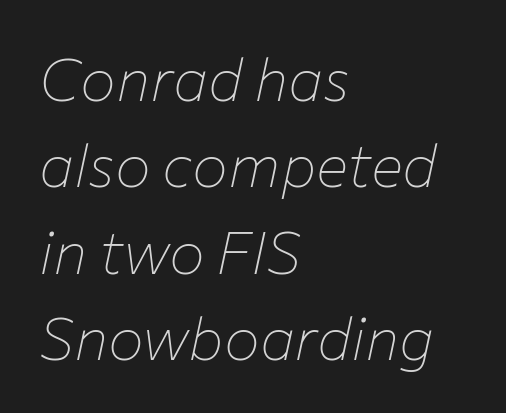
The image shows 60 px thin type, italic (leaning right); set left-aligned, normal line spacing (1.44x), normal letter spacing, not underlined; low stroke contrast and a medium x-height.
